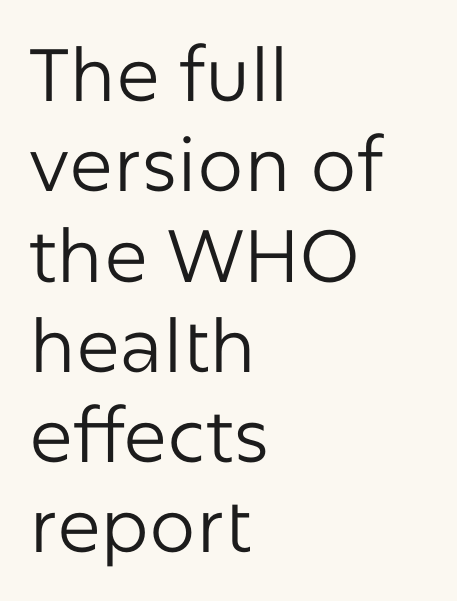
Do the characters align in a grid? No, the font is proportional. No extra ink here — the face is not bold. Descenders are the only things crossing below the line. Compared with typical body copy, the letter spacing here is the same. Teacher's note: observe the even left margin — that is flush-left alignment. This is sans-serif lettering, the kind often seen on screens and signage.
